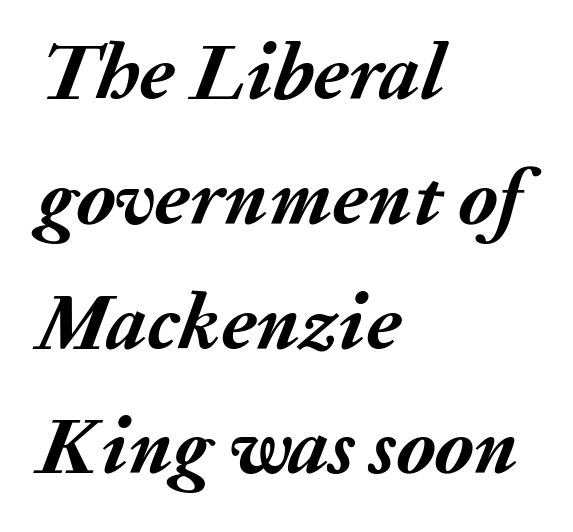
Reading down the column, the eye jumps a familiar distance to each next line. The typesetter chose a ragged-right arrangement here. In terms of posture, this sample is oblique. Spacing between characters is what you'd get straight out of the box.
